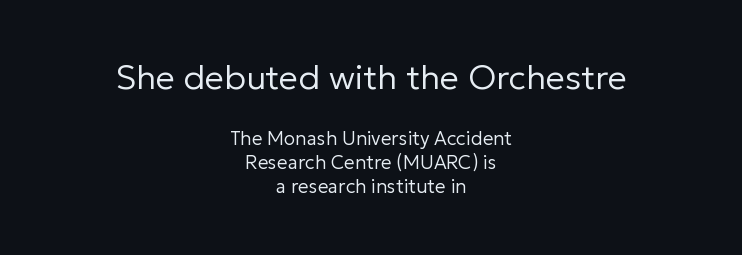
Q: Is the text bold? A: No.
Q: Is the text italic (slanted)? A: No, it is upright.
Q: Is the typeface a serif or a sans-serif typeface? A: Sans-serif.
Q: Is the text underlined? A: No.
Q: How is the paragraph aligned? A: Centered.
Q: Is the spacing between letters normal or unusually wide? A: Normal.
Q: Is the spacing between lines tight, normal or loose? A: Normal.
Q: Which block of text is set in a larger size, the first (top) or the second (bottom)? A: The first (top) one.
Q: Width (condensed, normal, or wide)? A: Normal.
Q: Stroke contrast? A: Low.
Q: x-height? A: Medium.
Q: Monospaced? A: No.
